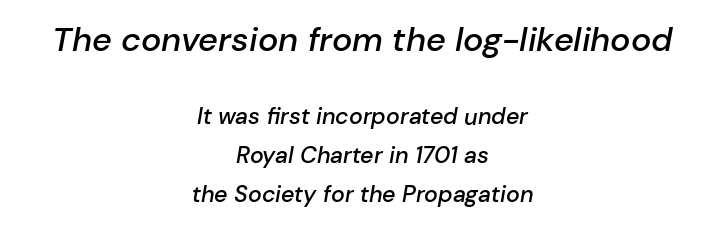
{"italic": "yes", "lean": "right", "slant_degrees": 10, "bold": "semi", "weight": "semibold", "width": "normal", "stroke_contrast": "low", "x_height": "medium", "monospaced": "no", "underline": "no", "align": "center", "line_spacing": "normal", "line_spacing_ratio": 1.68, "letter_spacing": "normal", "letter_spacing_em": 0.0, "larger_block": "first", "size_ratio": 1.48, "glyph_px": 34}
